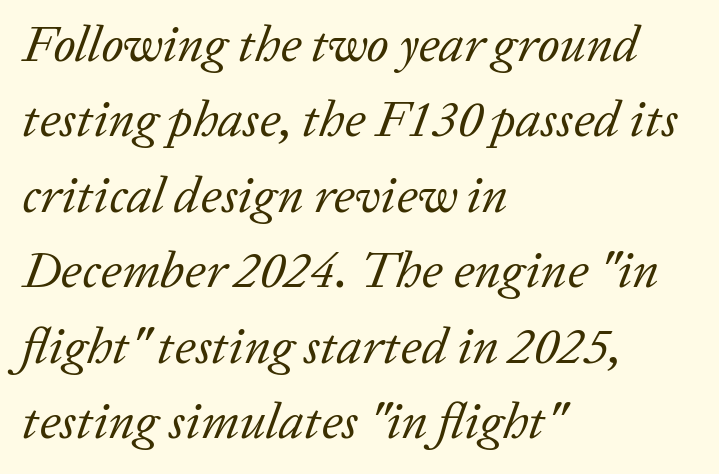
{"serif": "yes", "italic": "yes", "lean": "right", "slant_degrees": 20, "bold": "no", "weight": "regular", "width": "normal", "stroke_contrast": "low", "x_height": "medium", "monospaced": "no", "underline": "no", "align": "left", "line_spacing": "normal", "line_spacing_ratio": 1.48, "letter_spacing": "normal", "letter_spacing_em": 0.0, "glyph_px": 51}
